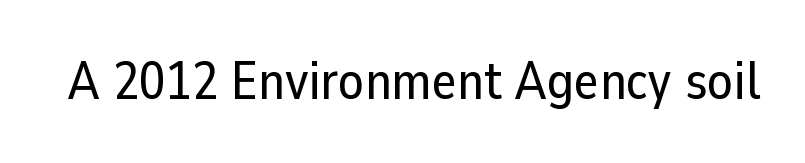
{"serif": "no", "italic": "no", "width": "normal", "stroke_contrast": "low", "x_height": "medium", "monospaced": "no", "underline": "no", "letter_spacing": "normal", "letter_spacing_em": 0.0, "glyph_px": 53}
